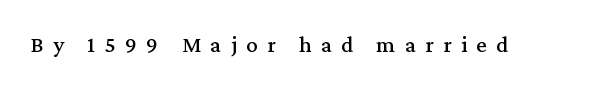
Q: Is the text italic (slanted)? A: No, it is upright.
Q: Is the text underlined? A: No.
Q: Is the spacing between letters normal or unusually wide? A: Unusually wide.
